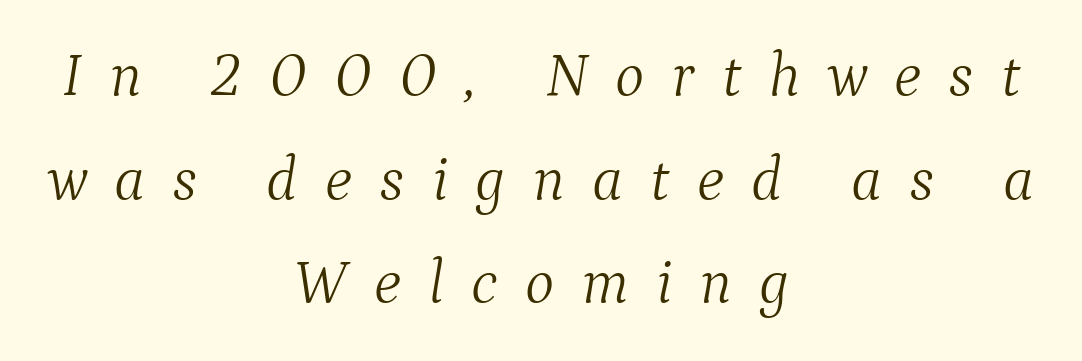
Q: Is the text bold? A: No.
Q: Is the text italic (slanted)? A: Yes, it leans right by about 9 degrees.
Q: Is the typeface a serif or a sans-serif typeface? A: Serif.
Q: Is the text underlined? A: No.
Q: How is the paragraph aligned? A: Centered.
Q: Is the spacing between letters normal or unusually wide? A: Unusually wide.
Q: Is the spacing between lines tight, normal or loose? A: Normal.
Q: Width (condensed, normal, or wide)? A: Normal.
Q: Stroke contrast? A: Medium.
Q: x-height? A: Medium.
Q: Monospaced? A: No.
